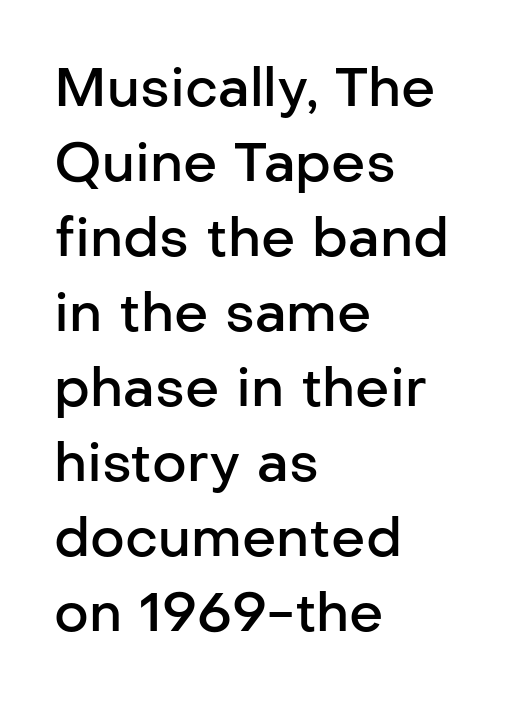
Designer's note — italics off, roman on. This block has exactly the height ordinary leading produces. The characters display no serif detailing; their extremities are plain. Descenders are the only things crossing below the line. These lines carry some extra weight — a demibold, not a full bold. A typesetter would call this zero additional tracking.
